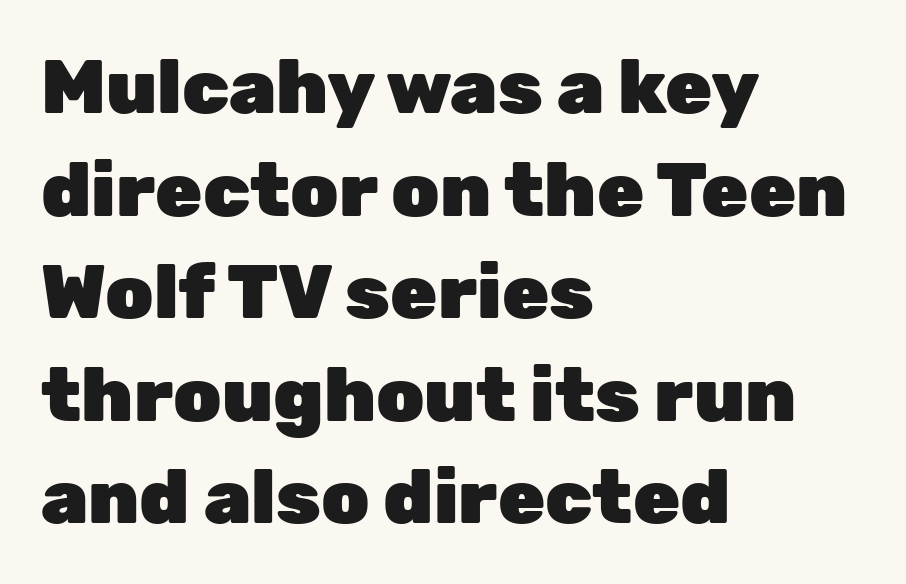
The image shows 76 px heavy sans-serif type, upright; set left-aligned, normal line spacing (1.35x), normal letter spacing, not underlined; low stroke contrast and a medium x-height.
